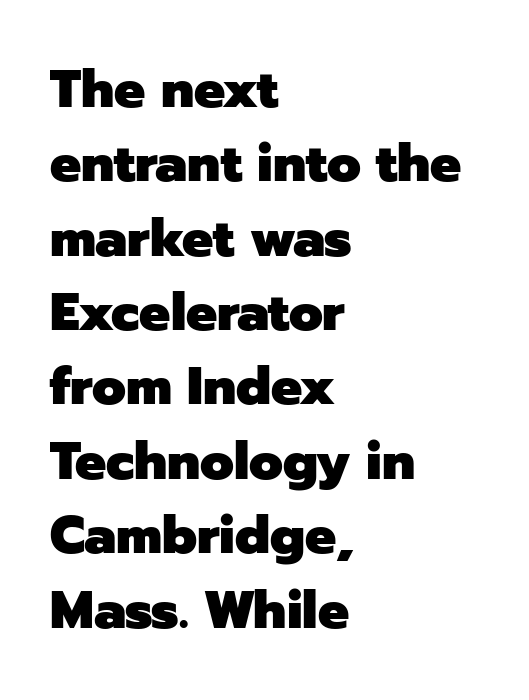
Q: Is the text bold? A: Yes.
Q: Is the text italic (slanted)? A: No, it is upright.
Q: Is the typeface a serif or a sans-serif typeface? A: Sans-serif.
Q: Is the text underlined? A: No.
Q: How is the paragraph aligned? A: Left-aligned.
Q: Is the spacing between letters normal or unusually wide? A: Normal.
Q: Is the spacing between lines tight, normal or loose? A: Normal.
Q: Width (condensed, normal, or wide)? A: Normal.
Q: Stroke contrast? A: Low.
Q: x-height? A: Medium.
Q: Monospaced? A: No.
